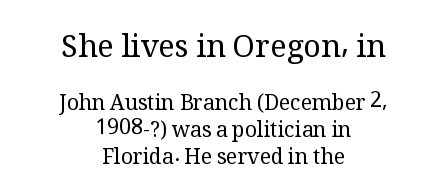
The image shows 31 px regular-weight serif type, upright; set centered, normal line spacing (1.27x), normal letter spacing, not underlined; the first (top) block is 1.48x larger; medium stroke contrast and a medium x-height.
